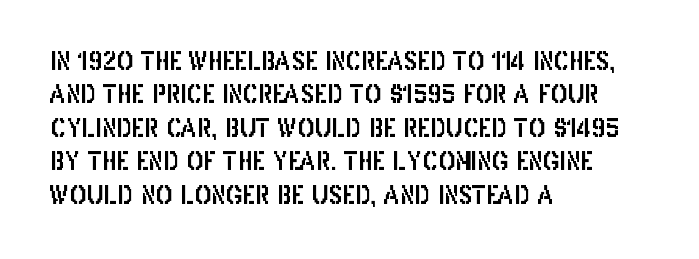
Q: Is the text italic (slanted)? A: No, it is upright.
Q: Is the text underlined? A: No.
Q: How is the paragraph aligned? A: Left-aligned.
Q: Is the spacing between letters normal or unusually wide? A: Normal.
Q: Is the spacing between lines tight, normal or loose? A: Normal.
